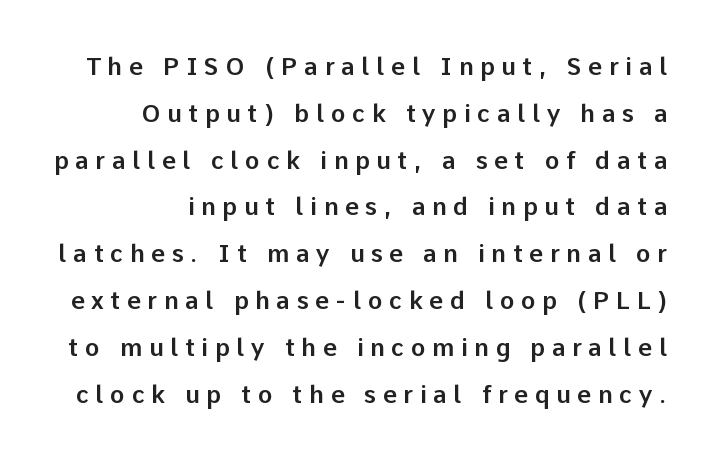
Q: Is the text italic (slanted)? A: No, it is upright.
Q: Is the text underlined? A: No.
Q: Is the spacing between letters normal or unusually wide? A: Unusually wide.
Q: Is the spacing between lines tight, normal or loose? A: Loose.
